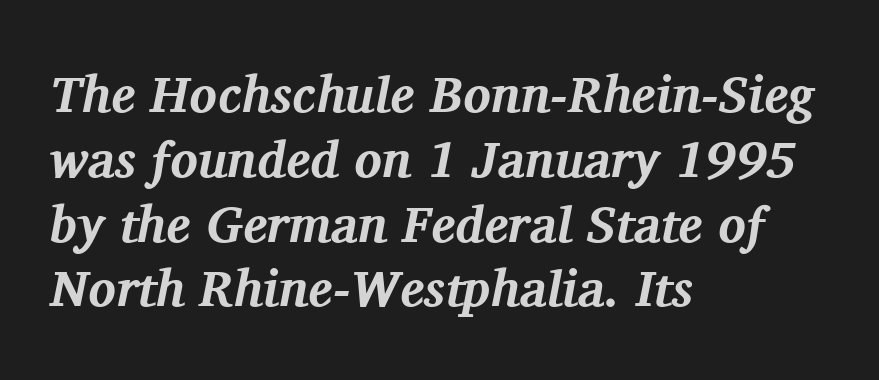
Q: Is the text bold? A: Yes.
Q: Is the text italic (slanted)? A: Yes, it leans right by about 11 degrees.
Q: Is the typeface a serif or a sans-serif typeface? A: Serif.
Q: Is the text underlined? A: No.
Q: How is the paragraph aligned? A: Left-aligned.
Q: Is the spacing between letters normal or unusually wide? A: Normal.
Q: Is the spacing between lines tight, normal or loose? A: Normal.
Q: Width (condensed, normal, or wide)? A: Normal.
Q: Stroke contrast? A: Medium.
Q: x-height? A: Medium.
Q: Monospaced? A: No.
